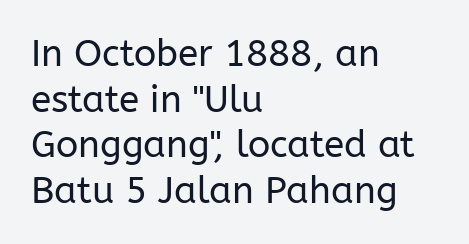
Ordinary non-slanted type is in use. These lines are rendered in a variable-pitch font. Glyph-to-glyph distance matches everyday printed text. The string is rendered with underlining switched off. The font is comparable to plain body text, perhaps lighter. The setting favours the left margin, as ordinary paragraphs usually do.
